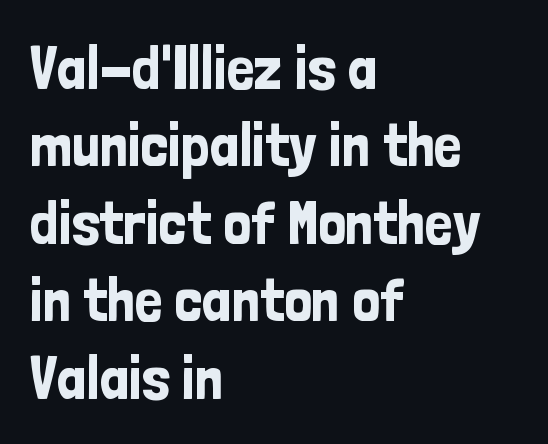
The image shows 62 px condensed sans-serif type, upright; set left-aligned, normal line spacing (1.25x), normal letter spacing, not underlined; low stroke contrast and a medium x-height.
